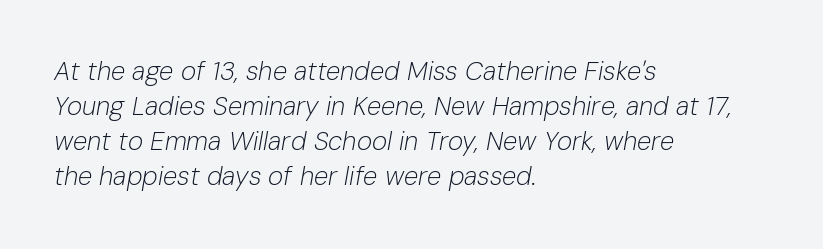
The image shows 26 px text type, italic (leaning right); set left-aligned, normal line spacing (1.35x), normal letter spacing, not underlined.
